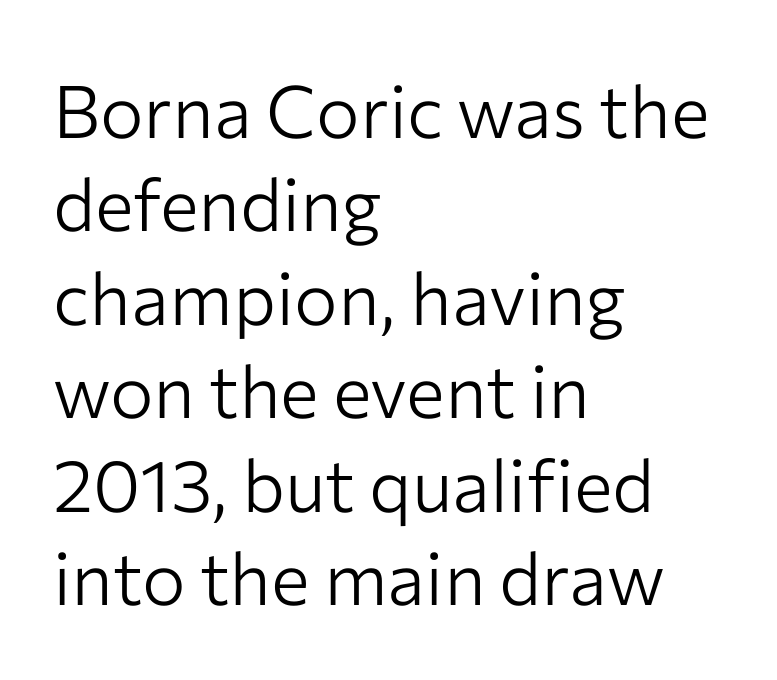
These lines are set flush left with a ragged right edge. What kind of face is this? One without serifs — a sans. Bold? No — there's no thickening of the strokes. This sample uses plain, unmodified letter spacing. How would I describe the line gaps? Plain and ordinary.
